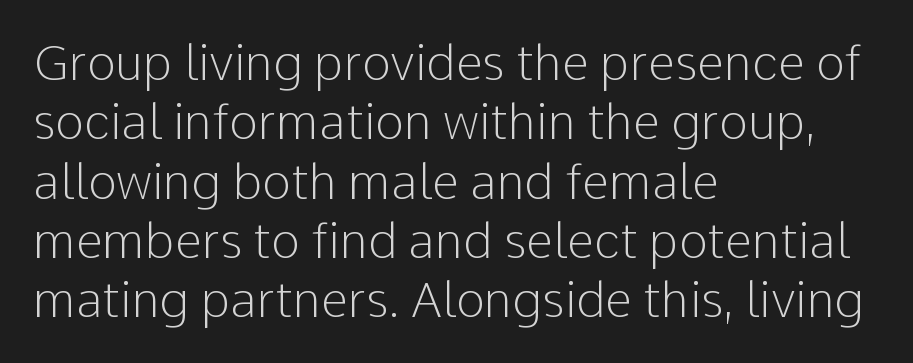
The image shows 49 px light sans-serif type, upright; set left-aligned, line spacing 1.21x, normal letter spacing, not underlined; low stroke contrast and a medium x-height.
